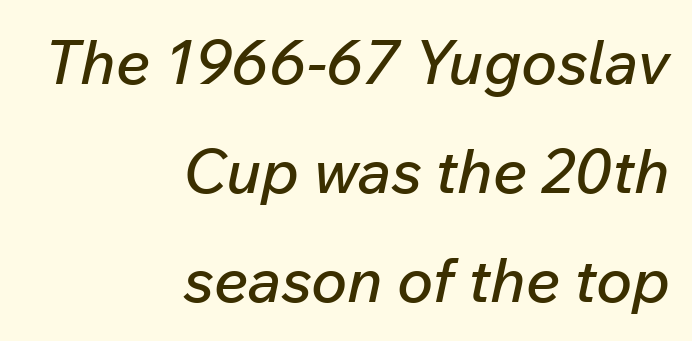
The image shows 61 px text type, italic (leaning right); set right-aligned, line spacing 1.79x, normal letter spacing, not underlined; low stroke contrast and a medium x-height.
